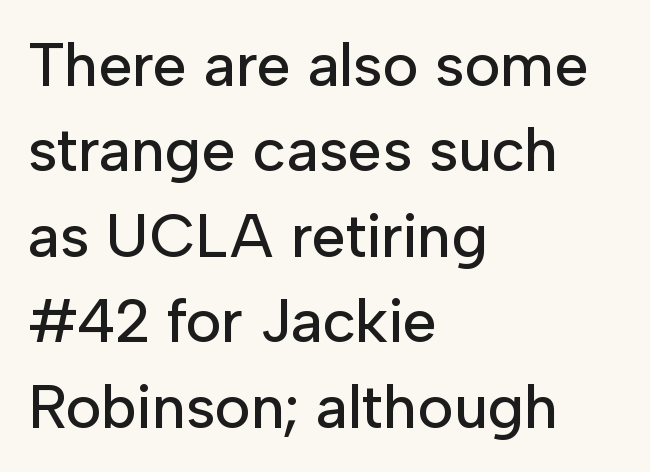
A typesetter would label this face a sans. These lines keep a tight, regular rhythm from letter to letter. Leading: standard. Spacing verdict: proportional, widths tailored to each character.
